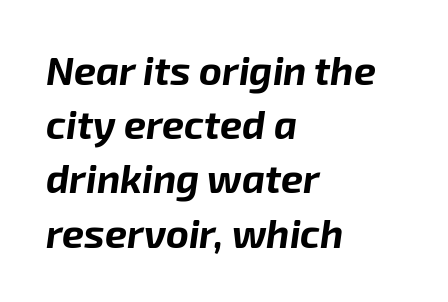
Q: Is the text bold? A: Yes.
Q: Is the text italic (slanted)? A: Yes, it leans right by about 8 degrees.
Q: Is the text underlined? A: No.
Q: How is the paragraph aligned? A: Left-aligned.
Q: Is the spacing between letters normal or unusually wide? A: Normal.
Q: Is the spacing between lines tight, normal or loose? A: Normal.
Q: Width (condensed, normal, or wide)? A: Normal.
Q: Stroke contrast? A: Low.
Q: x-height? A: Medium.
Q: Monospaced? A: No.
